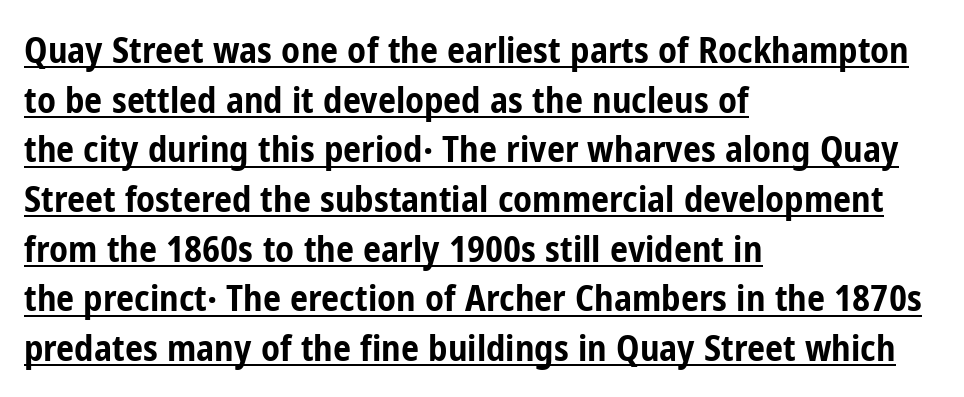
{"serif": "no", "italic": "no", "bold": "yes", "weight": "bold", "width": "condensed", "stroke_contrast": "low", "x_height": "medium", "monospaced": "no", "underline": "yes", "align": "left", "line_spacing": "normal", "line_spacing_ratio": 1.38, "letter_spacing": "normal", "letter_spacing_em": 0.0, "glyph_px": 36}
